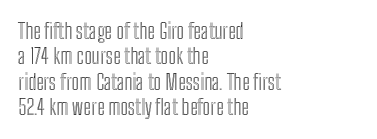
Q: Is the text italic (slanted)? A: No, it is upright.
Q: Is the text underlined? A: No.
Q: How is the paragraph aligned? A: Left-aligned.
Q: Is the spacing between letters normal or unusually wide? A: Normal.
